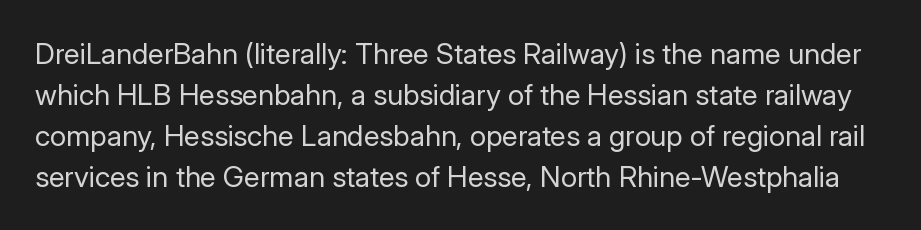
{"serif": "no", "italic": "no", "bold": "no", "weight": "regular", "width": "normal", "stroke_contrast": "low", "x_height": "medium", "monospaced": "no", "underline": "no", "line_spacing": "normal", "line_spacing_ratio": 1.41, "letter_spacing": "normal", "letter_spacing_em": 0.0, "glyph_px": 29}
